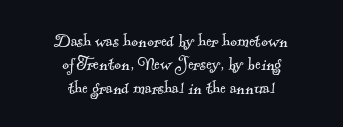
The font is comparable to plain body text, perhaps lighter. You could barely slide anything between these rows. Nobody drew a line under any word here. The rendering positions every line midway between the sides. A typesetter would call this zero additional tracking.
